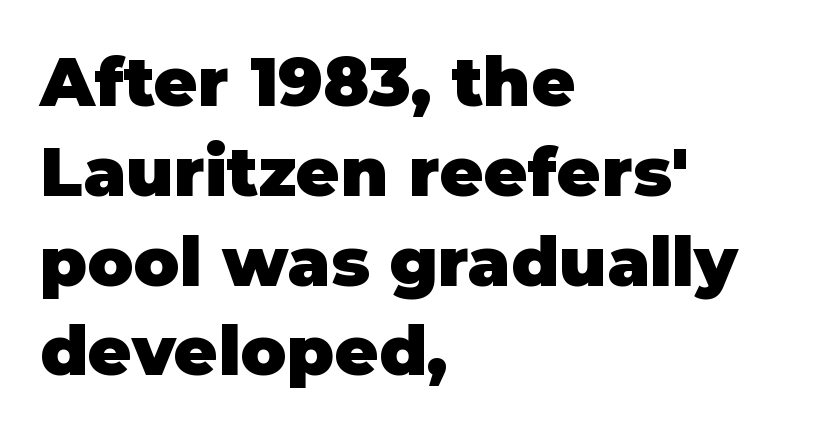
Q: Is the text bold? A: Yes.
Q: Is the text italic (slanted)? A: No, it is upright.
Q: Is the typeface a serif or a sans-serif typeface? A: Sans-serif.
Q: Is the text underlined? A: No.
Q: How is the paragraph aligned? A: Left-aligned.
Q: Is the spacing between letters normal or unusually wide? A: Normal.
Q: Is the spacing between lines tight, normal or loose? A: Normal.
Q: Width (condensed, normal, or wide)? A: Normal.
Q: Stroke contrast? A: Low.
Q: x-height? A: Large.
Q: Monospaced? A: No.
